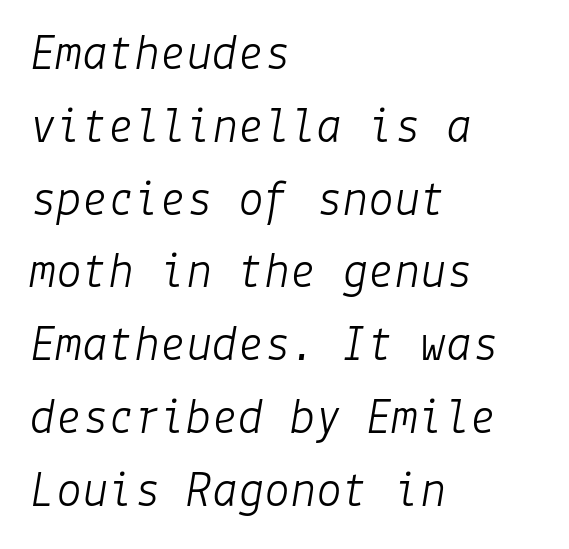
The image shows 52 px light type, italic (leaning right); set left-aligned, normal line spacing (1.4x), normal letter spacing, not underlined; low stroke contrast and a medium x-height.
